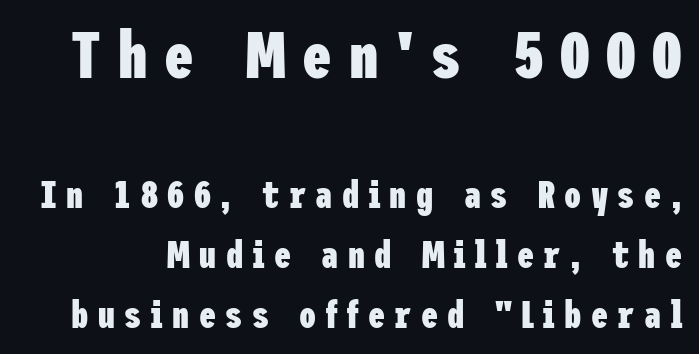
The image shows 66 px heavy, condensed sans-serif type, upright; set normal line spacing (1.57x), unusually wide letter spacing (+0.25 em), not underlined; the first (top) block is 1.74x larger; low stroke contrast and a medium x-height.
